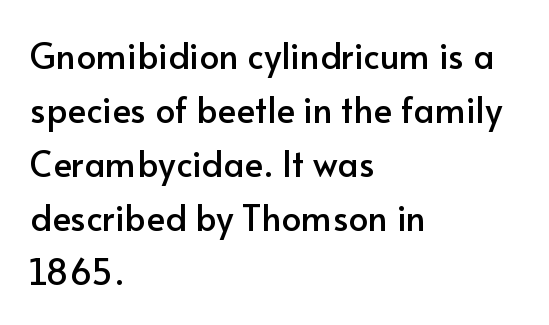
{"serif": "no", "italic": "no", "width": "normal", "stroke_contrast": "low", "x_height": "small", "monospaced": "no", "underline": "no", "align": "left", "line_spacing": "normal", "line_spacing_ratio": 1.54, "letter_spacing": "normal", "letter_spacing_em": 0.0, "glyph_px": 35}
